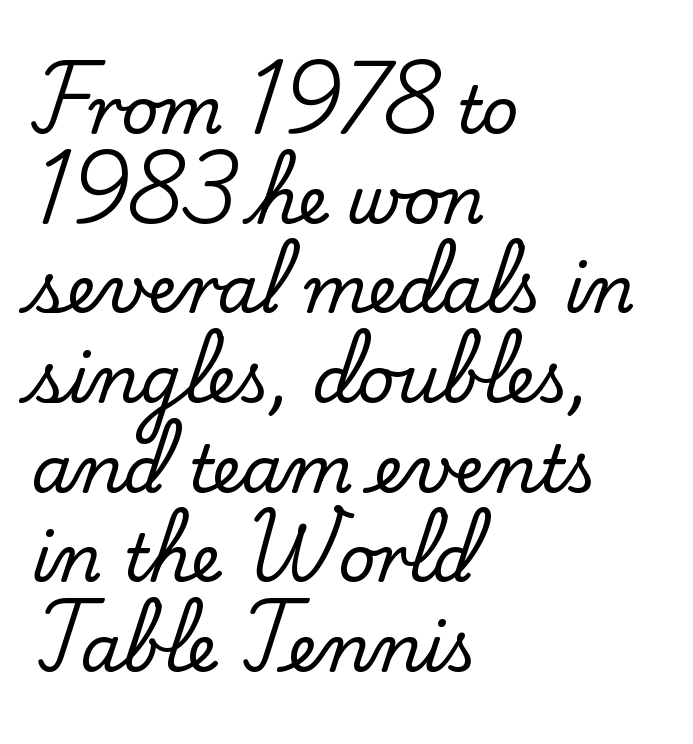
{"serif": "yes", "width": "normal", "stroke_contrast": "low", "x_height": "small", "monospaced": "no", "underline": "no", "align": "left", "line_spacing": "normal", "line_spacing_ratio": 1.38, "letter_spacing": "normal", "letter_spacing_em": 0.0, "glyph_px": 65}
